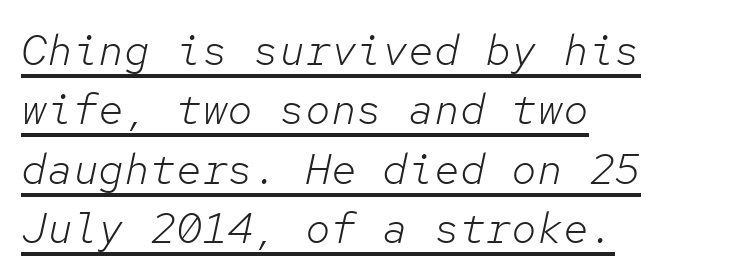
{"italic": "yes", "lean": "right", "slant_degrees": 12, "bold": "no", "weight": "light", "width": "normal", "stroke_contrast": "low", "x_height": "medium", "monospaced": "yes", "underline": "yes", "align": "left", "line_spacing": "normal", "line_spacing_ratio": 1.38, "letter_spacing": "normal", "letter_spacing_em": 0.0, "glyph_px": 43}
